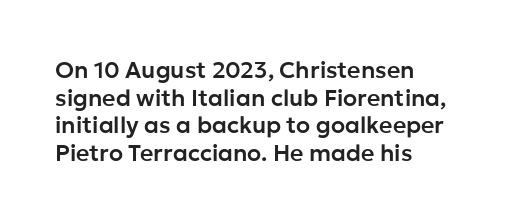
Q: Is the text italic (slanted)? A: No, it is upright.
Q: Is the text underlined? A: No.
Q: How is the paragraph aligned? A: Left-aligned.
Q: Is the spacing between letters normal or unusually wide? A: Normal.
